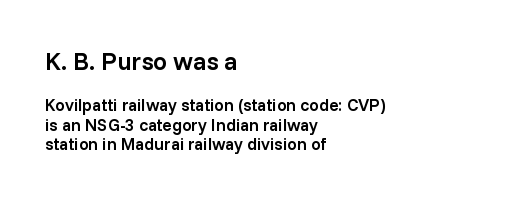
{"italic": "no", "bold": "semi", "underline": "no", "align": "left", "line_spacing_ratio": 1.16, "letter_spacing": "normal", "letter_spacing_em": 0.0, "larger_block": "first", "size_ratio": 1.47, "glyph_px": 25}
